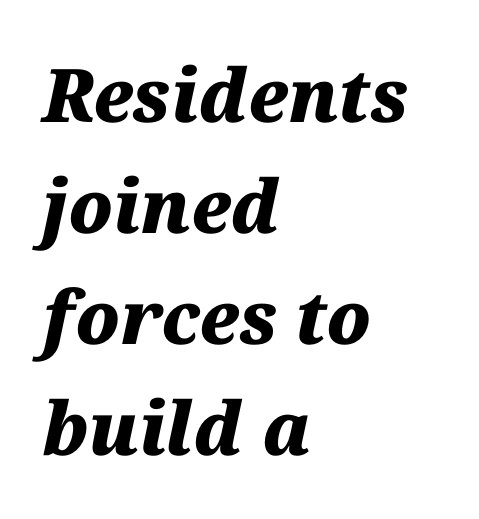
{"italic": "yes", "lean": "right", "slant_degrees": 12, "bold": "yes", "weight": "heavy", "width": "normal", "stroke_contrast": "medium", "x_height": "medium", "monospaced": "no", "underline": "no", "align": "left", "line_spacing": "normal", "line_spacing_ratio": 1.5, "letter_spacing": "normal", "letter_spacing_em": 0.0, "glyph_px": 74}
